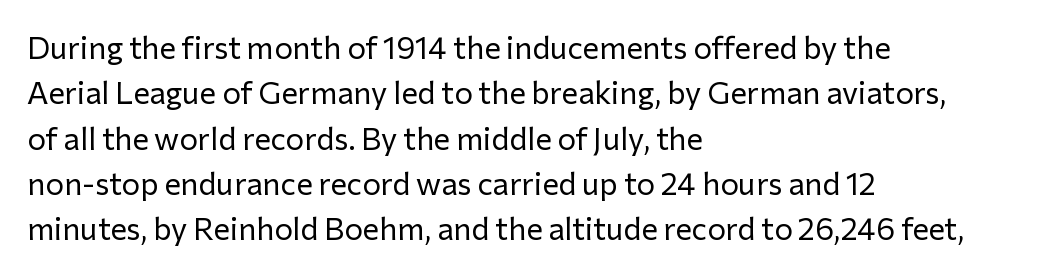
Is this a fixed-width face? No — the glyphs have proportional, varying widths. Bare-footed words on every line. Short and long lines alike share a common starting point at left. Between one letter and the next there's only the usual sliver of space. The specimen reads as upright at a glance.
